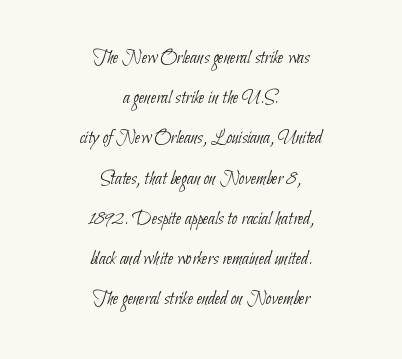
Compared with typical body copy, the letter spacing here is the same. The passage shown stacks its lines with a broad gap. No letter is thick-stroked: the sample isn't bold. Rule under the text: the space is simply empty.
